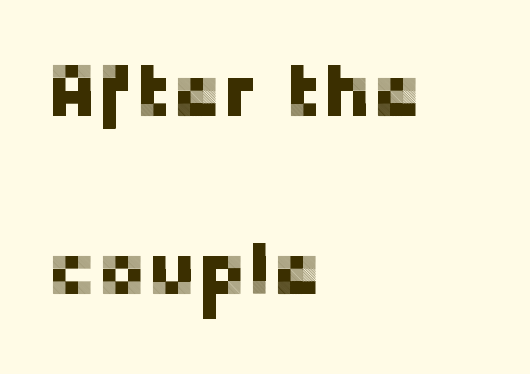
Q: Is the text italic (slanted)? A: No, it is upright.
Q: Is the typeface a serif or a sans-serif typeface? A: Sans-serif.
Q: Is the text underlined? A: No.
Q: How is the paragraph aligned? A: Left-aligned.
Q: Is the spacing between letters normal or unusually wide? A: Normal.
Q: Is the spacing between lines tight, normal or loose? A: Loose.
Q: Width (condensed, normal, or wide)? A: Normal.
Q: Stroke contrast? A: Low.
Q: x-height? A: Medium.
Q: Monospaced? A: No.
